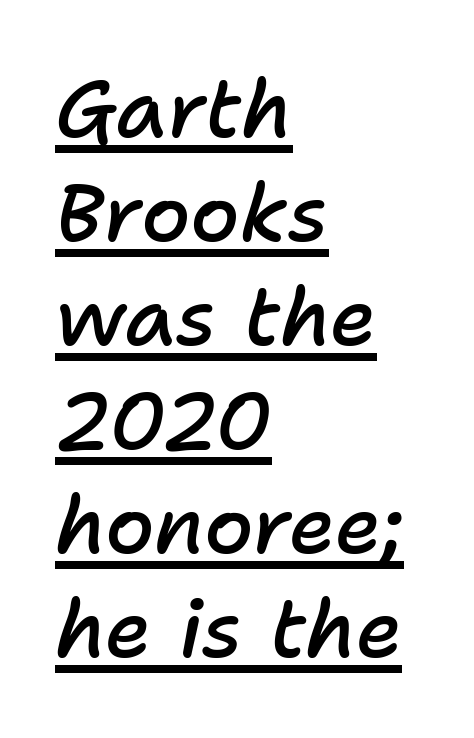
{"italic": "yes", "lean": "right", "slant_degrees": 11, "bold": "semi", "weight": "semibold", "width": "normal", "stroke_contrast": "low", "x_height": "medium", "monospaced": "no", "underline": "yes", "align": "left", "line_spacing": "normal", "line_spacing_ratio": 1.3, "letter_spacing": "normal", "letter_spacing_em": 0.0, "glyph_px": 80}
